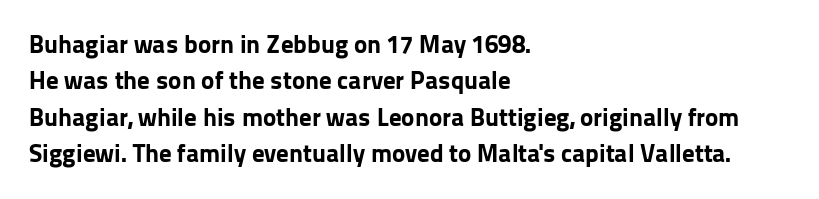
{"italic": "no", "bold": "yes", "underline": "no", "align": "left", "line_spacing": "normal", "line_spacing_ratio": 1.46, "letter_spacing": "normal", "letter_spacing_em": 0.0, "glyph_px": 25}
